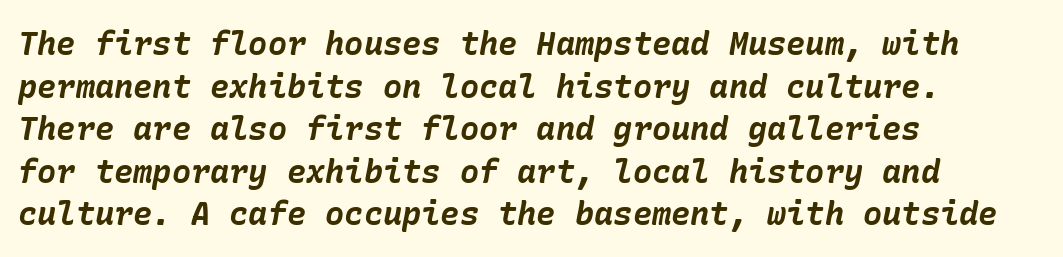
Q: Is the text bold? A: Yes.
Q: Is the text italic (slanted)? A: Yes, it leans right by about 10 degrees.
Q: Is the text underlined? A: No.
Q: How is the paragraph aligned? A: Left-aligned.
Q: Is the spacing between letters normal or unusually wide? A: Normal.
Q: Is the spacing between lines tight, normal or loose? A: Normal.
Q: Width (condensed, normal, or wide)? A: Normal.
Q: Stroke contrast? A: Low.
Q: x-height? A: Medium.
